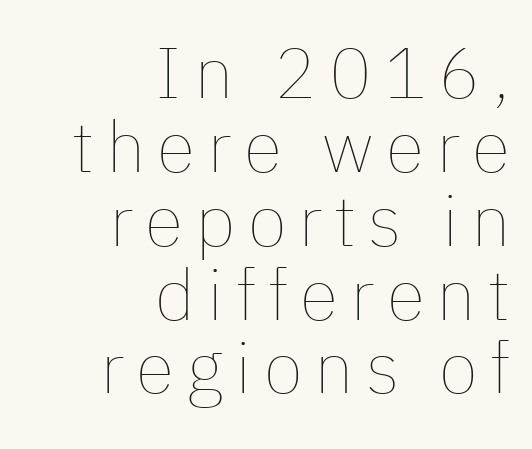
{"italic": "no", "bold": "no", "weight": "thin", "width": "normal", "stroke_contrast": "low", "x_height": "medium", "monospaced": "no", "underline": "no", "align": "right", "line_spacing": "tight", "line_spacing_ratio": 1.04, "glyph_px": 71}
